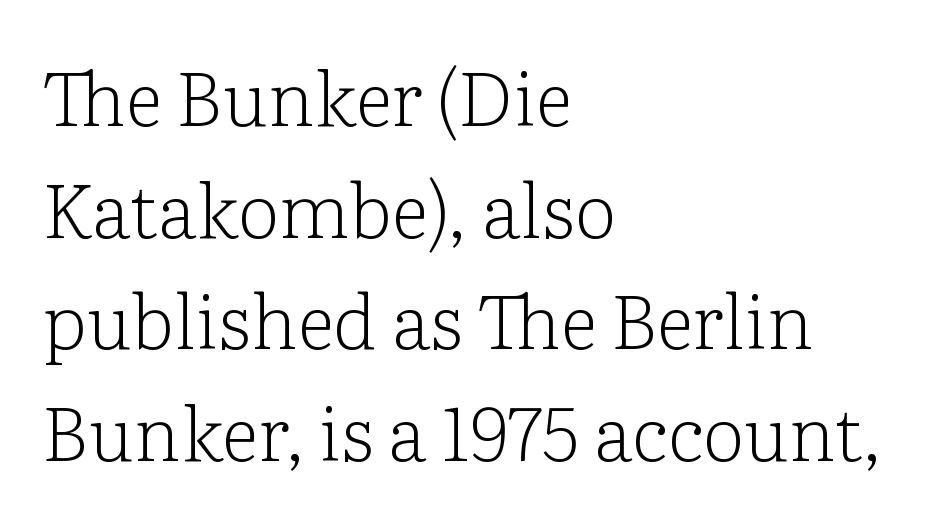
The image shows 75 px light serif type, upright; set left-aligned, normal line spacing (1.49x), normal letter spacing, not underlined; low stroke contrast and a medium x-height.
